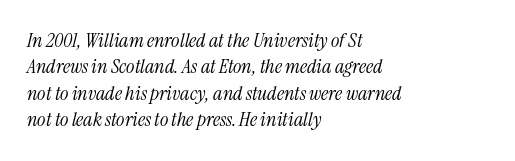
Q: Is the text bold? A: No.
Q: Is the text italic (slanted)? A: Yes, it leans right by about 13 degrees.
Q: Is the text underlined? A: No.
Q: How is the paragraph aligned? A: Left-aligned.
Q: Is the spacing between letters normal or unusually wide? A: Normal.
Q: Is the spacing between lines tight, normal or loose? A: Normal.
